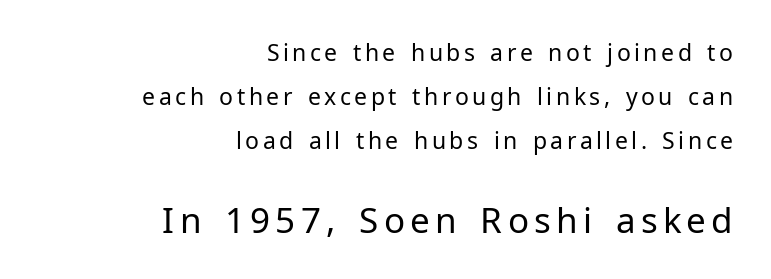
{"serif": "no", "italic": "no", "bold": "no", "weight": "regular", "width": "normal", "stroke_contrast": "low", "x_height": "medium", "monospaced": "no", "underline": "no", "align": "right", "line_spacing": "loose", "line_spacing_ratio": 1.92, "larger_block": "second", "size_ratio": 1.52, "glyph_px": 35}
